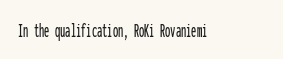
Q: Is the text italic (slanted)? A: No, it is upright.
Q: Is the text underlined? A: No.
Q: Is the spacing between letters normal or unusually wide? A: Normal.
